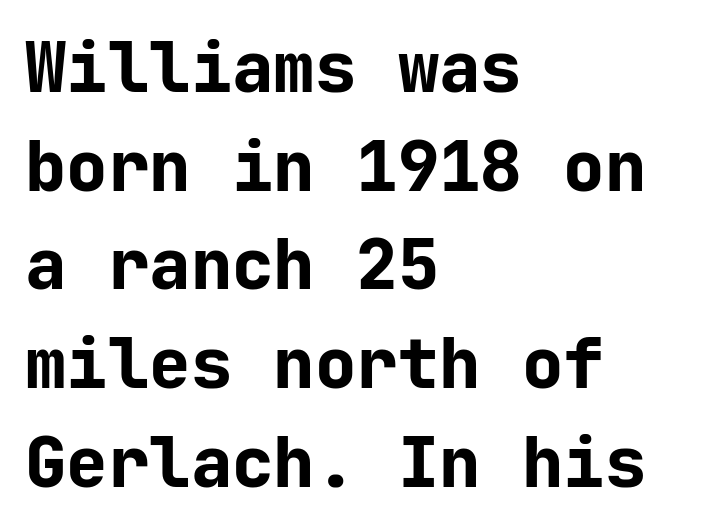
{"serif": "no", "italic": "no", "bold": "yes", "weight": "bold", "width": "normal", "stroke_contrast": "low", "x_height": "medium", "monospaced": "yes", "underline": "no", "align": "left", "line_spacing": "normal", "line_spacing_ratio": 1.43, "letter_spacing": "normal", "letter_spacing_em": 0.0, "glyph_px": 69}
